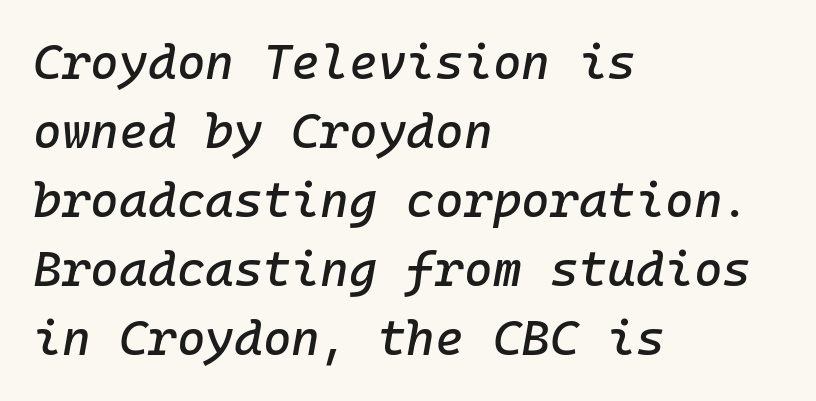
Q: Is the text italic (slanted)? A: Yes, it leans right by about 10 degrees.
Q: Is the text underlined? A: No.
Q: How is the paragraph aligned? A: Left-aligned.
Q: Is the spacing between letters normal or unusually wide? A: Normal.
Q: Is the spacing between lines tight, normal or loose? A: Normal.
Q: Width (condensed, normal, or wide)? A: Normal.
Q: Stroke contrast? A: Low.
Q: x-height? A: Medium.
